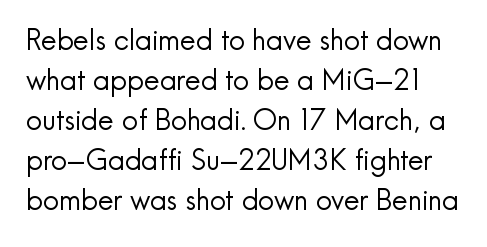
Q: Is the text bold? A: No.
Q: Is the text italic (slanted)? A: No, it is upright.
Q: Is the typeface a serif or a sans-serif typeface? A: Sans-serif.
Q: Is the text underlined? A: No.
Q: Is the spacing between letters normal or unusually wide? A: Normal.
Q: Is the spacing between lines tight, normal or loose? A: Normal.
Q: Width (condensed, normal, or wide)? A: Normal.
Q: x-height? A: Small.
Q: Monospaced? A: No.
